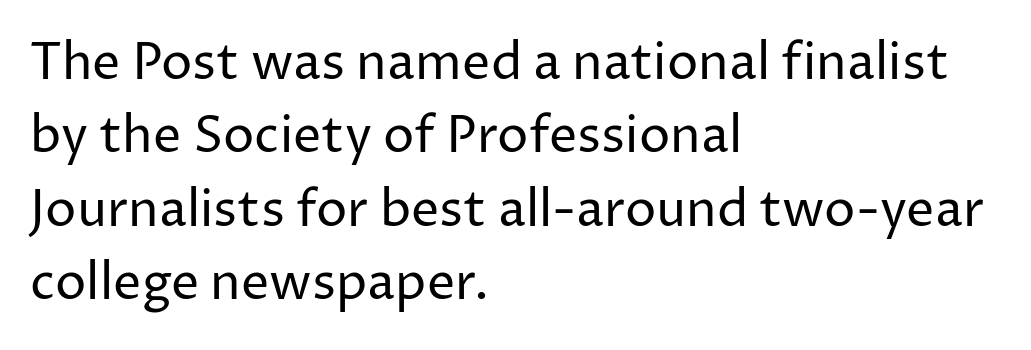
The image shows 50 px regular-weight sans-serif type, upright; set left-aligned, normal line spacing (1.47x), normal letter spacing, not underlined; low stroke contrast and a medium x-height.
